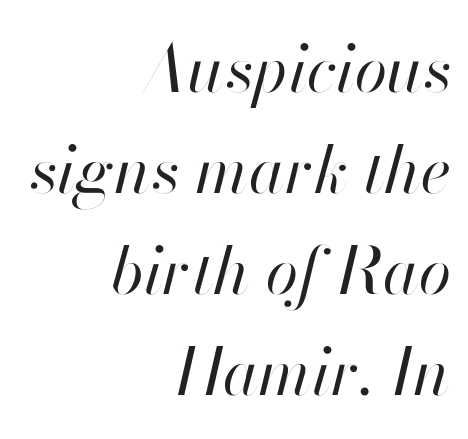
Q: Is the text bold? A: No.
Q: Is the text italic (slanted)? A: Yes, it leans right by about 13 degrees.
Q: Is the text underlined? A: No.
Q: How is the paragraph aligned? A: Right-aligned.
Q: Is the spacing between letters normal or unusually wide? A: Normal.
Q: Is the spacing between lines tight, normal or loose? A: Normal.
Q: Width (condensed, normal, or wide)? A: Normal.
Q: Stroke contrast? A: High.
Q: x-height? A: Small.
Q: Monospaced? A: No.
